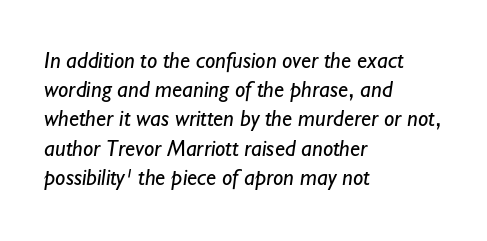
{"bold": "no", "underline": "no", "align": "left", "line_spacing": "normal", "line_spacing_ratio": 1.27, "letter_spacing": "normal", "letter_spacing_em": 0.0, "glyph_px": 23}
